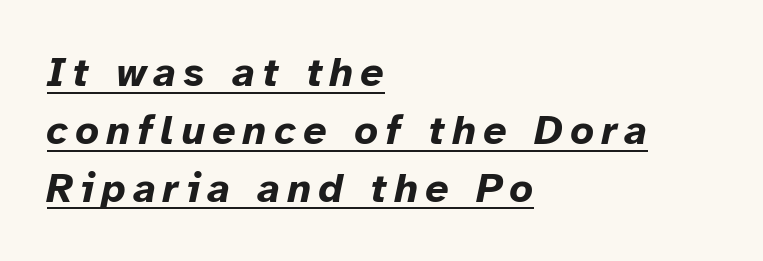
Q: Is the text bold? A: Yes.
Q: Is the text italic (slanted)? A: Yes, it leans right by about 12 degrees.
Q: Is the text underlined? A: Yes.
Q: How is the paragraph aligned? A: Left-aligned.
Q: Is the spacing between lines tight, normal or loose? A: Normal.
Q: Width (condensed, normal, or wide)? A: Normal.
Q: Stroke contrast? A: Low.
Q: x-height? A: Medium.
Q: Monospaced? A: No.
